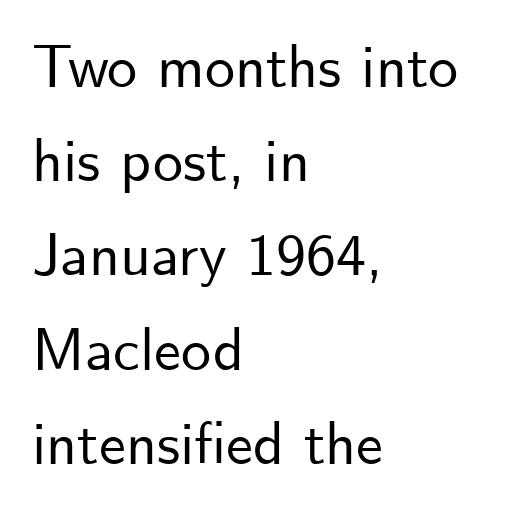
Compared with typical paragraphs, the rows here are spaced about the same. This sample has the flowing, uneven cadence of proportional lettering. Unlike italic type, these characters show no tilt at all. The rag falls on the right side of this text block.
